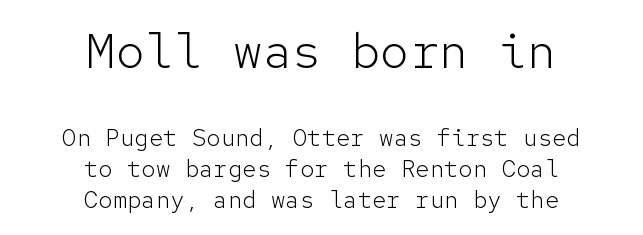
{"serif": "no", "italic": "no", "bold": "no", "weight": "light", "width": "normal", "stroke_contrast": "low", "x_height": "medium", "monospaced": "yes", "underline": "no", "align": "center", "line_spacing": "normal", "line_spacing_ratio": 1.3, "letter_spacing": "normal", "letter_spacing_em": 0.0, "larger_block": "first", "size_ratio": 2.04, "glyph_px": 49}
